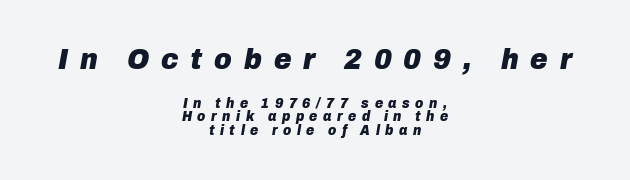
The words here are not underlined. Leftover space on each line is divided equally before and after the words. Compared with typical body copy, the letter spacing here is much looser. Looking at the ascenders, they clearly lean. A student would notice the top passage is typeset larger than what follows. A typesetter would call this leading minimal, almost set solid.
